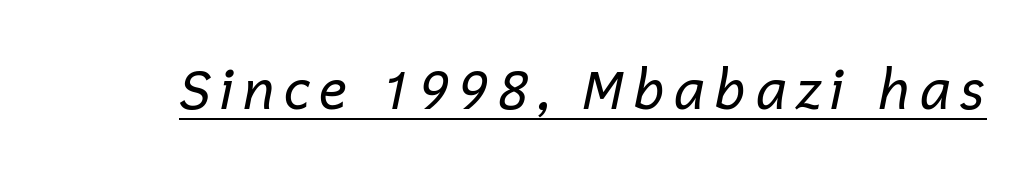
{"italic": "yes", "lean": "right", "slant_degrees": 12, "bold": "no", "weight": "regular", "width": "normal", "stroke_contrast": "low", "x_height": "medium", "monospaced": "no", "underline": "yes", "glyph_px": 54}
